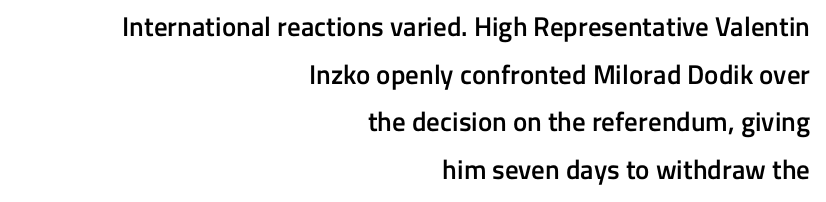
The image shows 27 px text type, upright; set right-aligned, line spacing 1.76x, normal letter spacing, not underlined.
